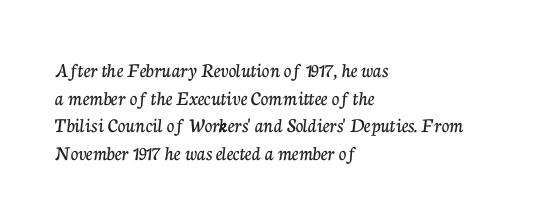
{"underline": "no", "align": "left", "line_spacing": "normal", "line_spacing_ratio": 1.31, "letter_spacing": "normal", "letter_spacing_em": 0.0, "glyph_px": 21}
